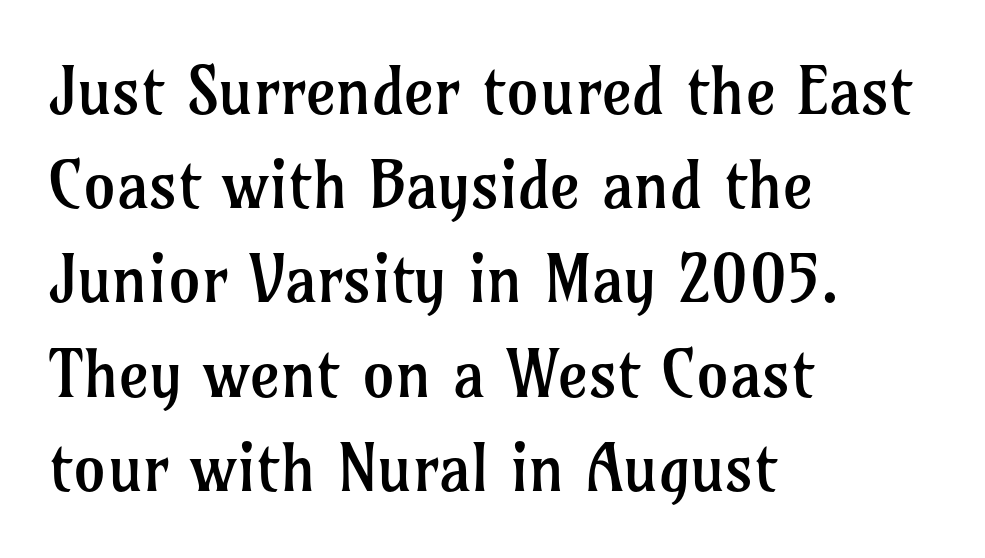
The image shows 65 px regular-weight serif type, upright; set left-aligned, normal line spacing (1.45x), normal letter spacing, not underlined; low stroke contrast and a medium x-height.
